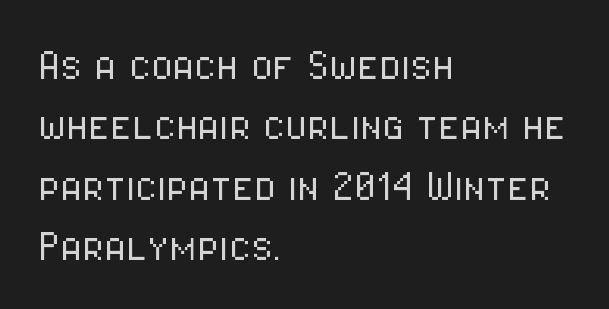
Posture: straight, roman, zero tilt. Each word holds together tightly as a unit, with standard inter-letter gaps. Ink coverage per letter is moderate at most. The rendering uses natural spacing where letterforms have individual widths. The specimen omits any rule beneath the text block's lines.
